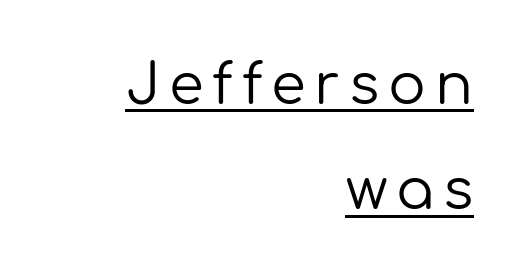
The image shows 56 px regular-weight sans-serif type, upright; set right-aligned, line spacing 1.88x, underlined; low stroke contrast and a medium x-height.
